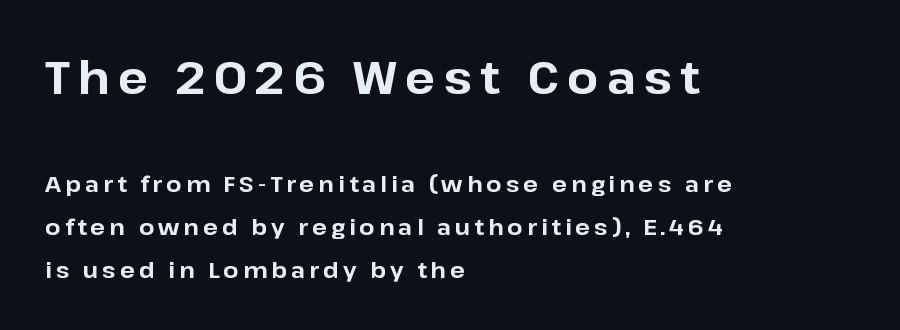
Q: Is the text bold? A: Yes.
Q: Is the text italic (slanted)? A: No, it is upright.
Q: Is the typeface a serif or a sans-serif typeface? A: Sans-serif.
Q: Is the text underlined? A: No.
Q: How is the paragraph aligned? A: Left-aligned.
Q: Is the spacing between lines tight, normal or loose? A: Loose.
Q: Which block of text is set in a larger size, the first (top) or the second (bottom)? A: The first (top) one.
Q: Width (condensed, normal, or wide)? A: Normal.
Q: Stroke contrast? A: Low.
Q: x-height? A: Medium.
Q: Monospaced? A: No.
